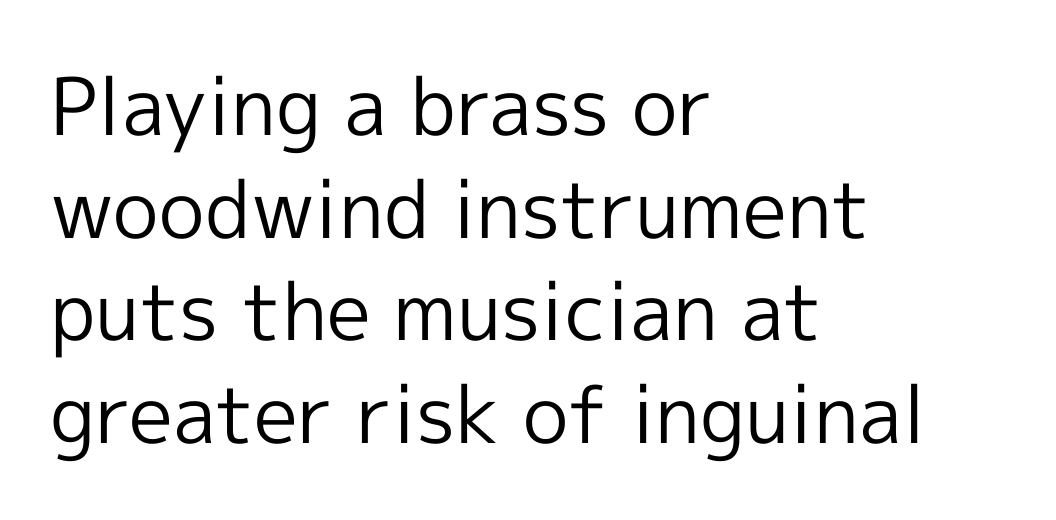
Q: Is the text bold? A: No.
Q: Is the text italic (slanted)? A: No, it is upright.
Q: Is the typeface a serif or a sans-serif typeface? A: Sans-serif.
Q: Is the text underlined? A: No.
Q: How is the paragraph aligned? A: Left-aligned.
Q: Is the spacing between letters normal or unusually wide? A: Normal.
Q: Is the spacing between lines tight, normal or loose? A: Normal.
Q: Width (condensed, normal, or wide)? A: Normal.
Q: x-height? A: Medium.
Q: Monospaced? A: No.
